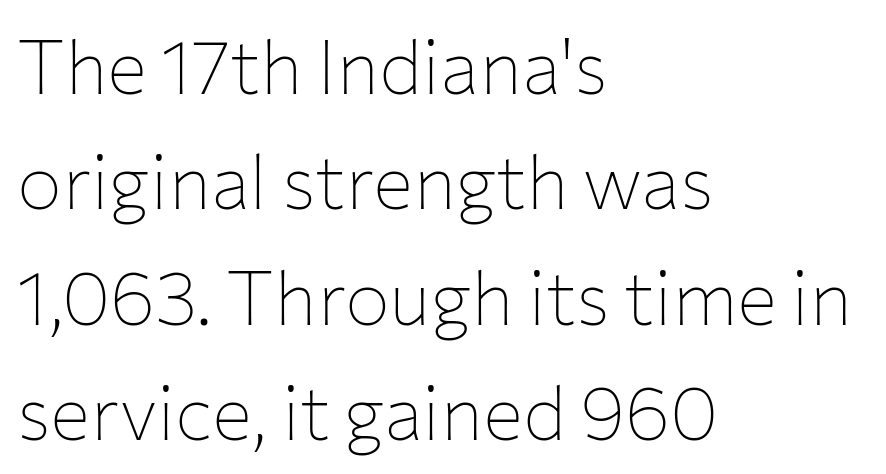
Q: Is the text bold? A: No.
Q: Is the text italic (slanted)? A: No, it is upright.
Q: Is the typeface a serif or a sans-serif typeface? A: Sans-serif.
Q: Is the text underlined? A: No.
Q: How is the paragraph aligned? A: Left-aligned.
Q: Is the spacing between letters normal or unusually wide? A: Normal.
Q: Is the spacing between lines tight, normal or loose? A: Normal.
Q: Width (condensed, normal, or wide)? A: Normal.
Q: Stroke contrast? A: Low.
Q: x-height? A: Medium.
Q: Monospaced? A: No.
